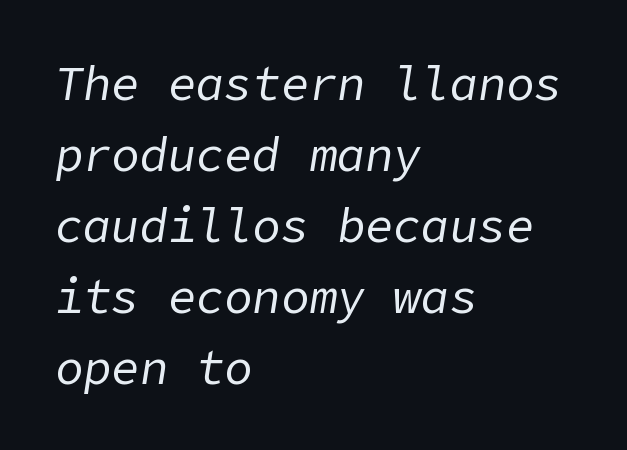
The typography opts for an oblique posture over an upright one. Words float on clear page, feet unadorned. This rendering uses left alignment, leaving the right contour irregular. This reads as an unemphasized weight, regular at the heaviest. This rendering leaves character spacing at its baseline value.
